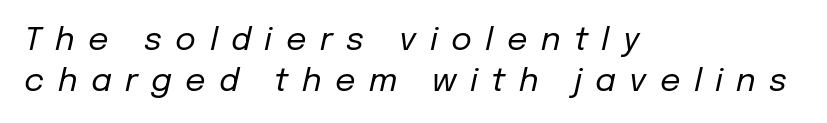
The image shows 32 px regular-weight type, italic (leaning right); set left-aligned, normal line spacing (1.28x), unusually wide letter spacing (+0.42 em), not underlined; low stroke contrast and a medium x-height.
